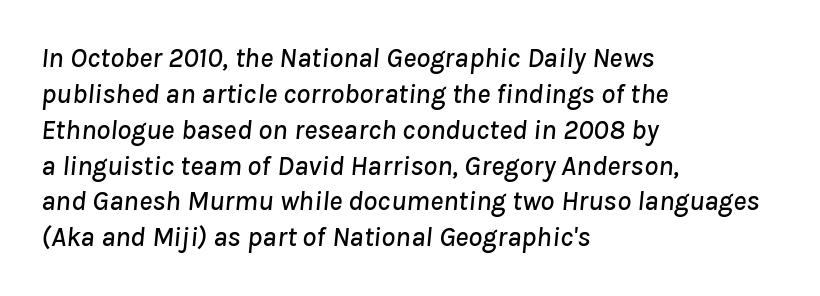
In CSS terms this would be text-align: left. Inter-character spacing is left at the font's built-in metrics. The zone under the glyphs is completely vacant. Looks like regular typesetting: each glyph gets only the width it needs. A typesetter would call this leading conventional body-copy spacing.
